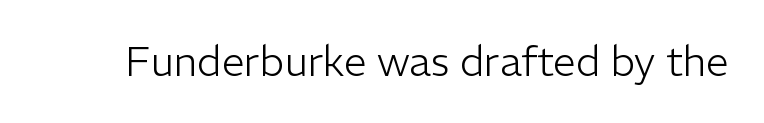
I'd call this a sans setting — the letters go barefoot. The zone under the glyphs is completely vacant. No chunkiness to these letters — they're not bold. The rendering uses natural spacing where letterforms have individual widths. You can tell it's not italic because the verticals are truly vertical. Tracking value appears to be zero — textbook default spacing.
